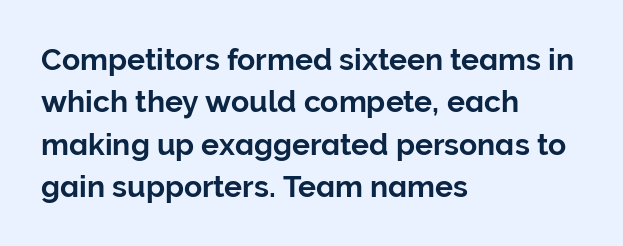
You can tell from the bare stems that sans-serif type was used. If you drew a line through each stem, it would be perfectly vertical. There is no visible air inserted between adjacent glyphs. Note the varied advance widths — an 'i' is clearly narrower than an 'm'.
